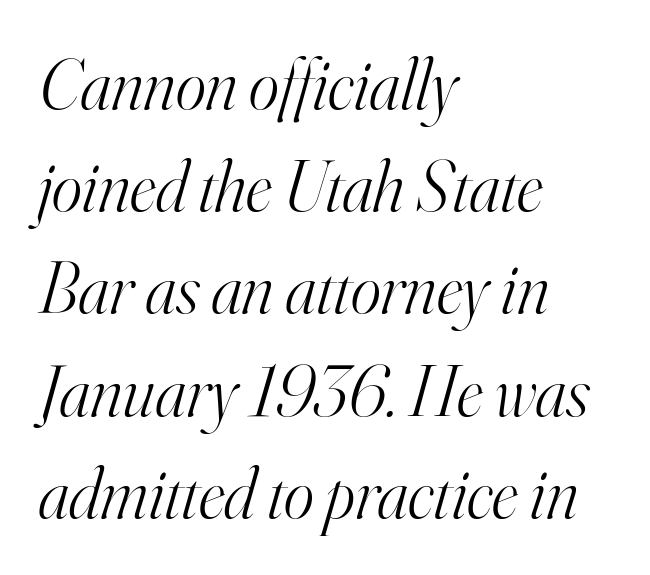
{"serif": "yes", "italic": "yes", "lean": "right", "slant_degrees": 16, "bold": "no", "weight": "light", "width": "normal", "stroke_contrast": "high", "x_height": "small", "monospaced": "no", "underline": "no", "align": "left", "line_spacing": "normal", "line_spacing_ratio": 1.42, "letter_spacing": "normal", "letter_spacing_em": 0.0, "glyph_px": 72}
